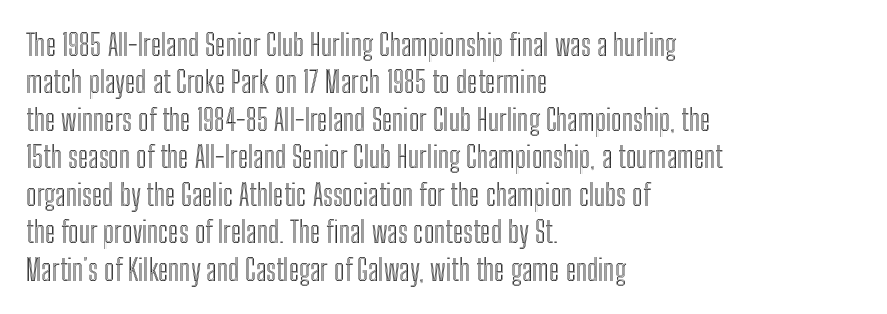
The image shows 30 px condensed type, upright; set left-aligned, normal line spacing (1.25x), normal letter spacing, not underlined; a medium x-height.
